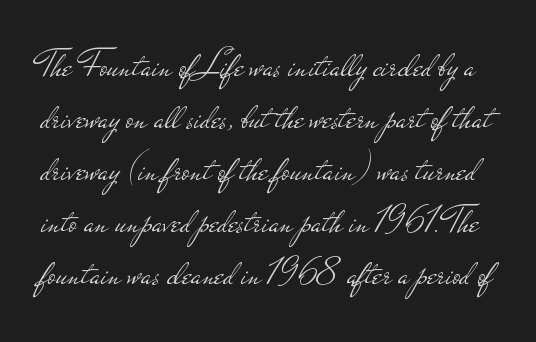
{"serif": "no", "bold": "no", "weight": "light", "width": "wide", "stroke_contrast": "low", "x_height": "small", "monospaced": "no", "underline": "no", "line_spacing": "normal", "line_spacing_ratio": 1.37, "letter_spacing": "normal", "letter_spacing_em": 0.0, "glyph_px": 38}
